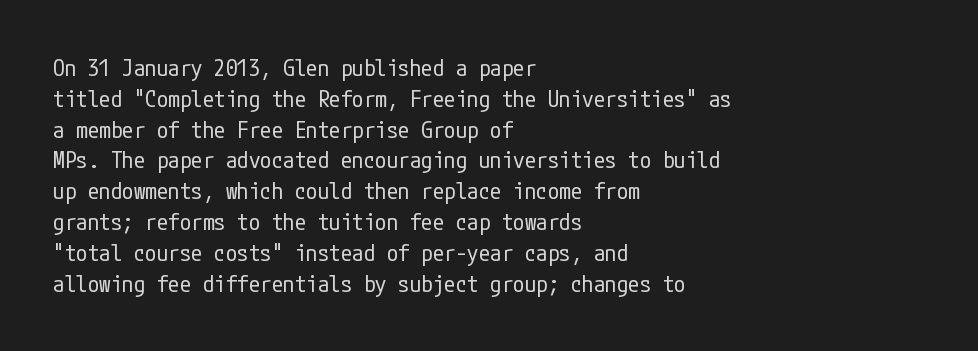
{"italic": "no", "bold": "no", "underline": "no", "align": "left", "line_spacing": "normal", "line_spacing_ratio": 1.34, "letter_spacing": "normal", "letter_spacing_em": 0.0, "glyph_px": 23}
